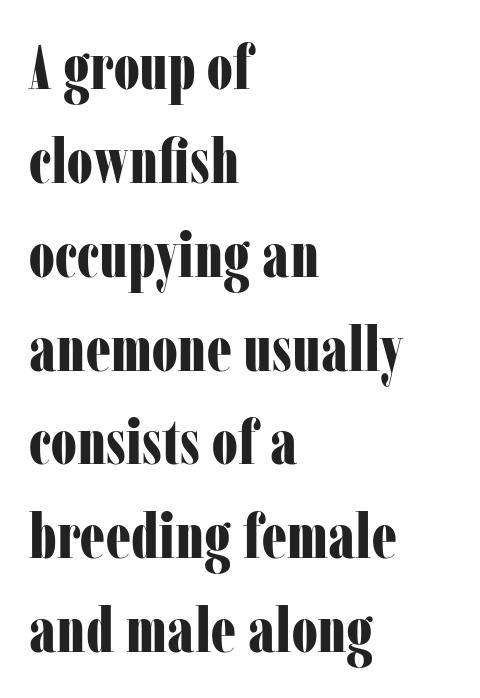
Between one letter and the next there's only the usual sliver of space. The letters advance in unequal steps, a hallmark of proportional type. Every stem runs plumb, perpendicular to the baseline. Is this a sans? No — the strokes have serifs.
